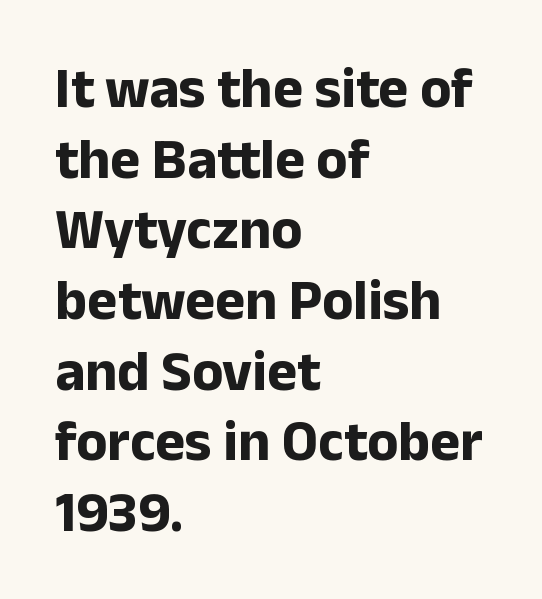
A clean baseline with only descenders dipping below it. The passage shown is typed in a proportional face where columns would drift. Does the type have serifs? No, each stem ends abruptly. Horizontal alignment here is leftward, the default for most running prose. It's the straight-up-and-down kind of type.
